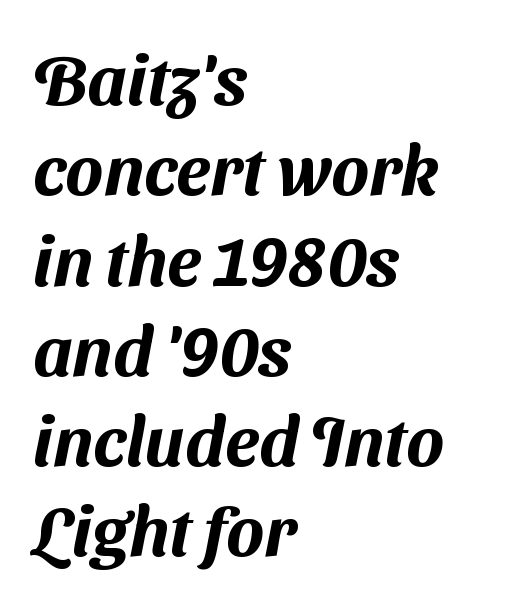
The image shows 70 px sans-serif type; set left-aligned, normal line spacing (1.29x), normal letter spacing, not underlined; medium stroke contrast and a medium x-height.
